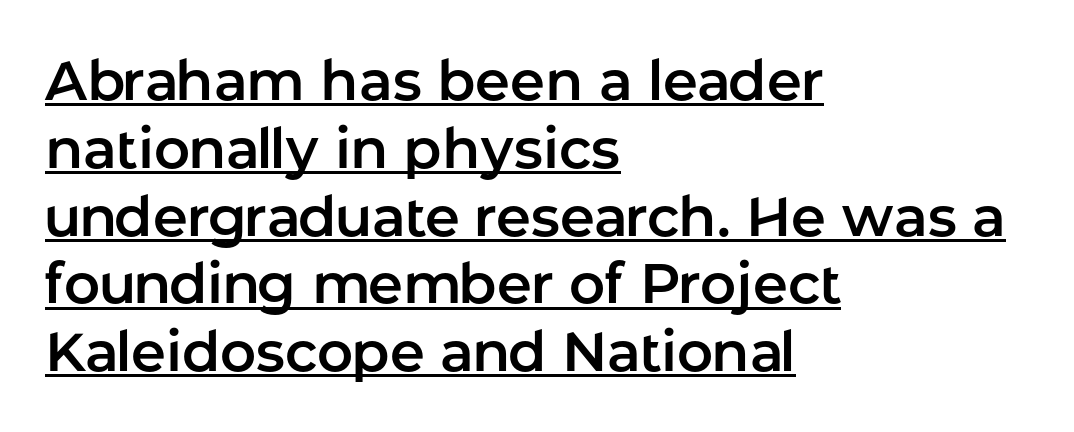
{"serif": "no", "italic": "no", "width": "normal", "stroke_contrast": "low", "x_height": "medium", "monospaced": "no", "underline": "yes", "align": "left", "line_spacing_ratio": 1.21, "letter_spacing": "normal", "letter_spacing_em": 0.0, "glyph_px": 56}
